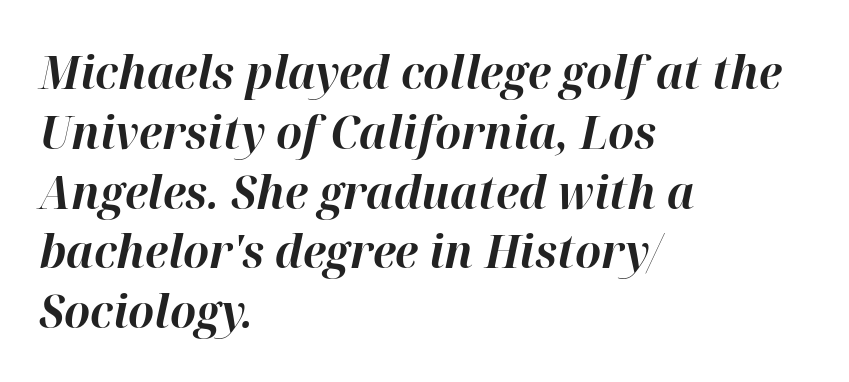
{"italic": "yes", "lean": "right", "slant_degrees": 12, "bold": "yes", "weight": "bold", "width": "normal", "stroke_contrast": "high", "x_height": "medium", "monospaced": "no", "underline": "no", "align": "left", "line_spacing": "normal", "line_spacing_ratio": 1.3, "letter_spacing": "normal", "letter_spacing_em": 0.0, "glyph_px": 46}
